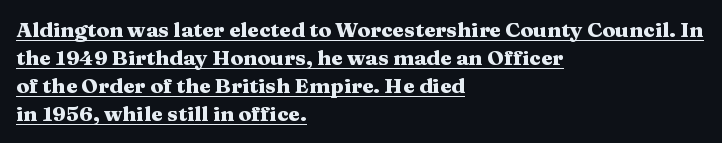
The image shows 21 px bold type, upright; set left-aligned, normal line spacing (1.33x), normal letter spacing, underlined.
